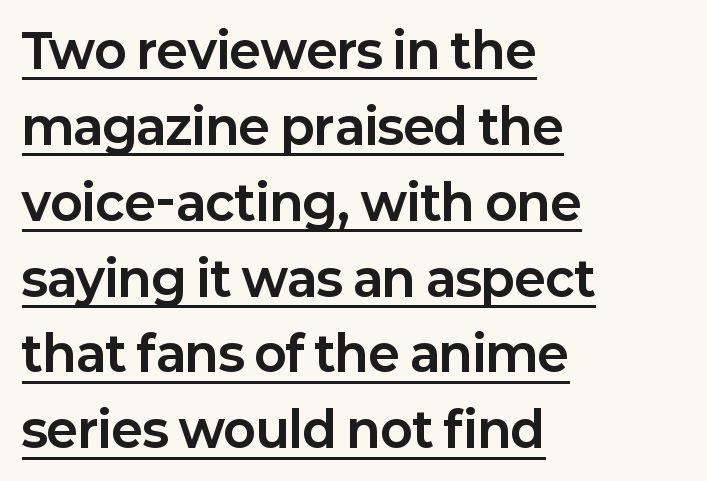
{"serif": "no", "italic": "no", "bold": "yes", "weight": "bold", "width": "normal", "stroke_contrast": "low", "x_height": "medium", "monospaced": "no", "underline": "yes", "align": "left", "line_spacing": "normal", "line_spacing_ratio": 1.58, "letter_spacing": "normal", "letter_spacing_em": 0.0, "glyph_px": 48}
